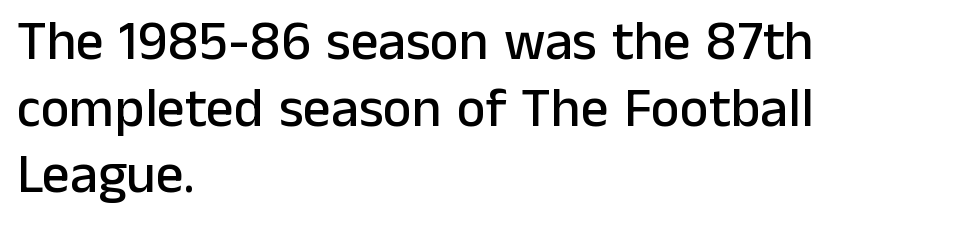
Each word holds together tightly as a unit, with standard inter-letter gaps. The font's upright variant was chosen for this text. A typesetter would call this proportional, since set widths differ per character. Unmarked baselines from the first word to the last.
